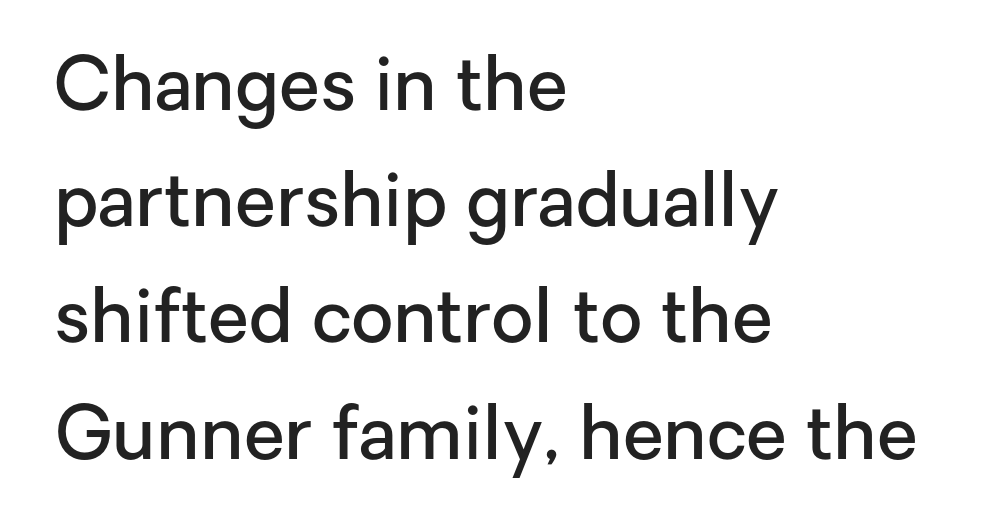
The image shows 74 px semibold sans-serif type, upright; set left-aligned, normal line spacing (1.57x), normal letter spacing, not underlined; low stroke contrast and a medium x-height.
